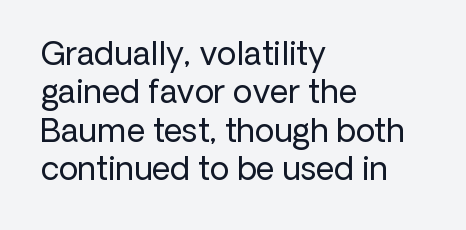
Typeset ragged right — the left edge is the straight one. Spacing verdict: proportional, widths tailored to each character. Bare-footed words on every line. Characters remain perfectly vertical along every line. Stroke mass is kept to a normal reading level or below.
